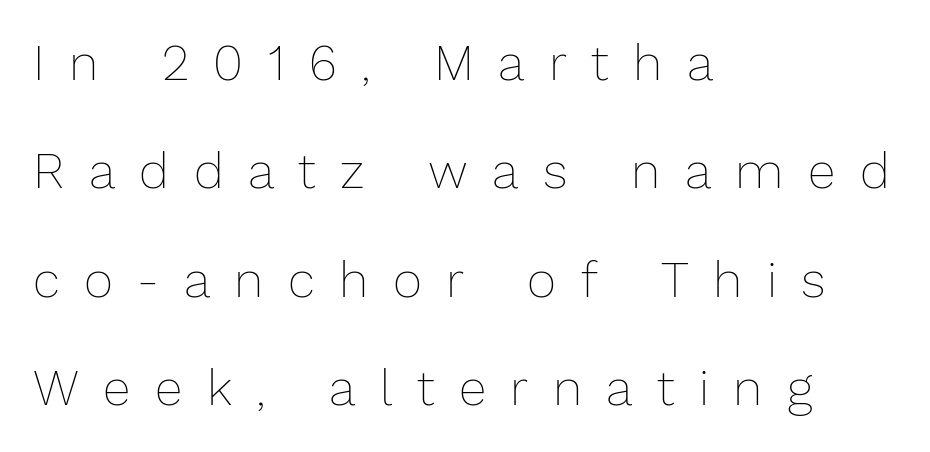
{"italic": "no", "bold": "no", "weight": "thin", "width": "normal", "stroke_contrast": "low", "x_height": "medium", "monospaced": "no", "underline": "no", "align": "left", "line_spacing": "loose", "line_spacing_ratio": 2.17, "letter_spacing": "wide", "letter_spacing_em": 0.49, "glyph_px": 50}
